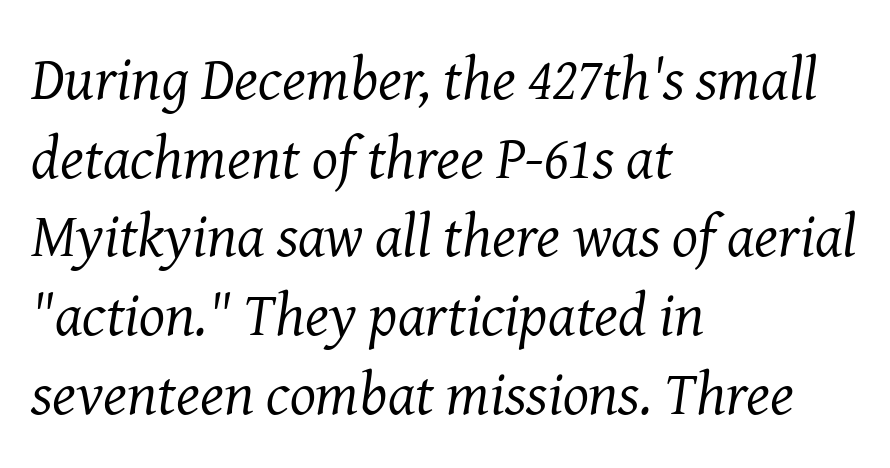
Does the type have serifs? Yes, each stem ends in a small foot. This sample uses plain, unmodified letter spacing. The space directly below the letters is spotless. Compared with a centered layout, this one pins lines to the left instead. Honestly, the row spacing looks completely unremarkable. Is this a heavy cut? Hardly; it is regular or lighter.
